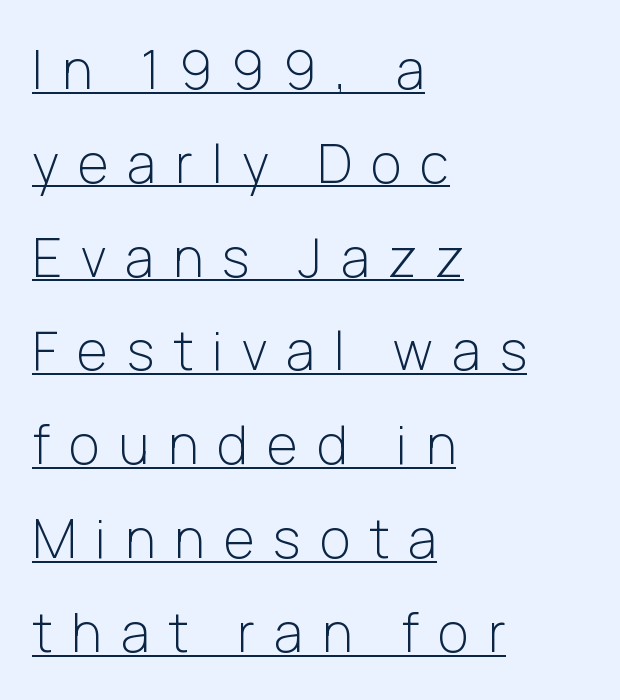
{"serif": "no", "italic": "no", "bold": "no", "weight": "light", "width": "normal", "stroke_contrast": "low", "x_height": "medium", "monospaced": "no", "underline": "yes", "align": "left", "line_spacing_ratio": 1.77, "letter_spacing": "wide", "letter_spacing_em": 0.36, "glyph_px": 53}
